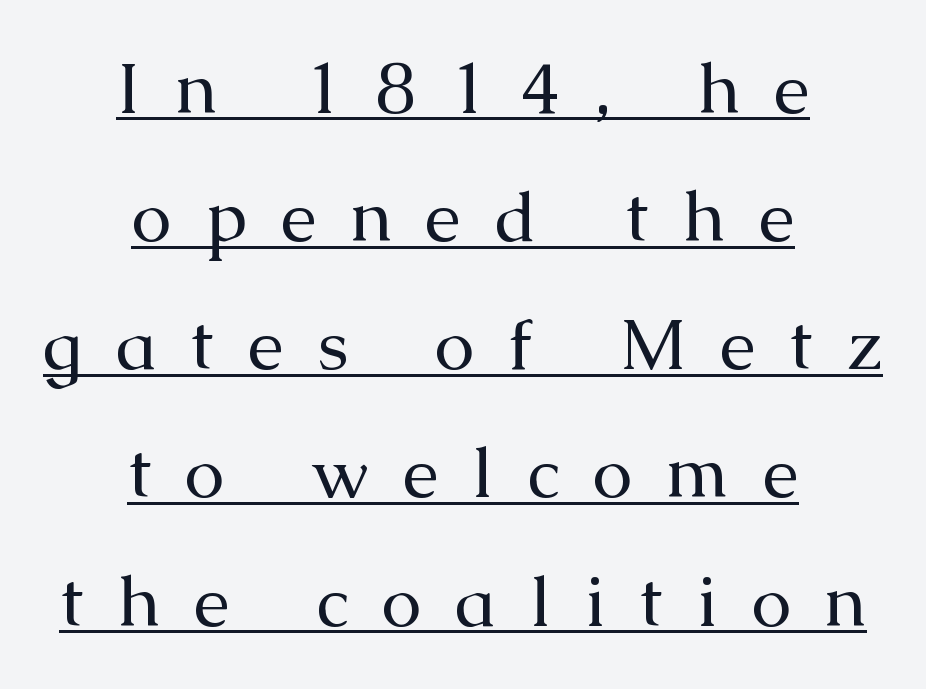
{"serif": "yes", "italic": "no", "bold": "no", "weight": "regular", "width": "normal", "stroke_contrast": "medium", "x_height": "medium", "monospaced": "no", "underline": "yes", "align": "center", "line_spacing_ratio": 1.78, "letter_spacing": "wide", "letter_spacing_em": 0.47, "glyph_px": 72}
